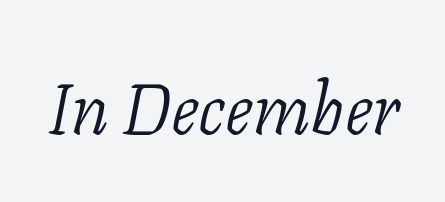
The image shows 71 px light serif type, italic (leaning right); set normal letter spacing, not underlined; low stroke contrast and a medium x-height.
